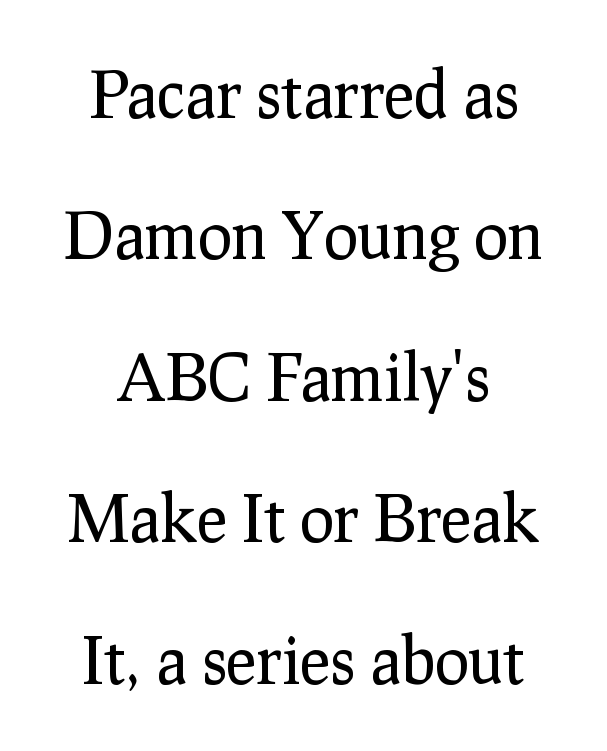
Q: Is the text bold? A: No.
Q: Is the text italic (slanted)? A: No, it is upright.
Q: Is the typeface a serif or a sans-serif typeface? A: Serif.
Q: Is the text underlined? A: No.
Q: Is the spacing between letters normal or unusually wide? A: Normal.
Q: Is the spacing between lines tight, normal or loose? A: Loose.
Q: Width (condensed, normal, or wide)? A: Normal.
Q: Stroke contrast? A: Low.
Q: x-height? A: Medium.
Q: Monospaced? A: No.
